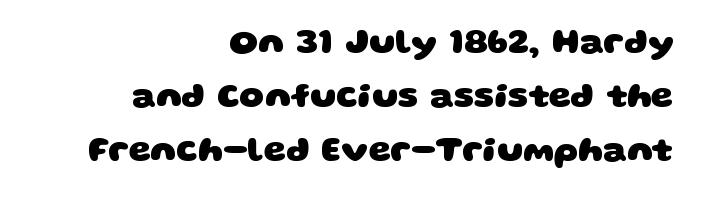
{"serif": "no", "bold": "yes", "weight": "heavy", "width": "wide", "stroke_contrast": "low", "x_height": "large", "monospaced": "no", "underline": "no", "align": "right", "line_spacing": "normal", "line_spacing_ratio": 1.54, "letter_spacing": "normal", "letter_spacing_em": 0.0, "glyph_px": 35}
